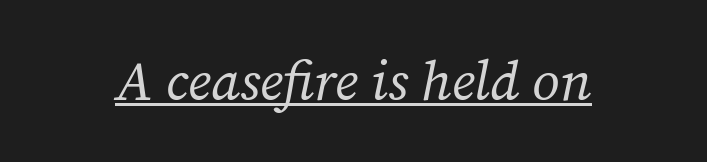
The image shows 55 px regular-weight serif type, italic (leaning right); set normal letter spacing, underlined; medium stroke contrast and a medium x-height.
